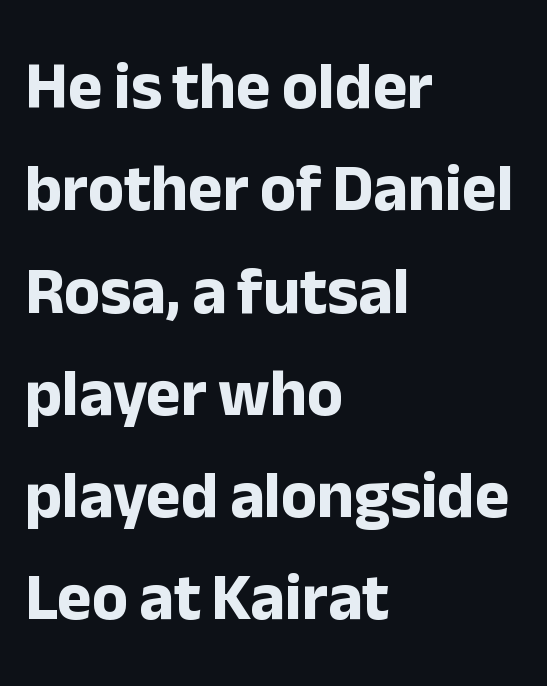
The image shows 66 px bold sans-serif type, upright; set left-aligned, normal line spacing (1.55x), normal letter spacing, not underlined; low stroke contrast and a medium x-height.
